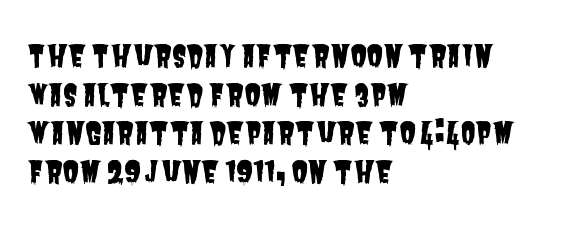
{"serif": "no", "width": "condensed", "stroke_contrast": "low", "x_height": "large", "monospaced": "no", "underline": "no", "align": "left", "line_spacing": "normal", "line_spacing_ratio": 1.29, "letter_spacing": "normal", "letter_spacing_em": 0.0, "glyph_px": 30}
